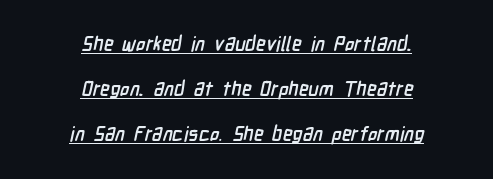
The image shows 20 px bold type; set centered, loose line spacing (2.26x), normal letter spacing, underlined.
